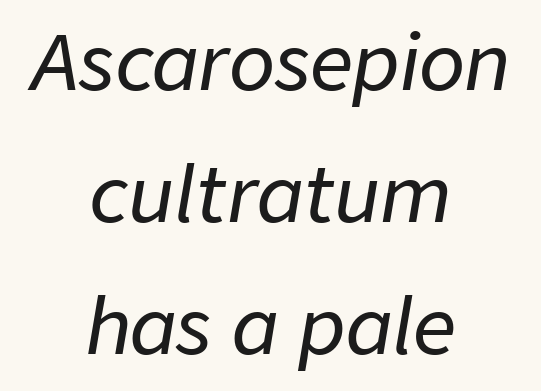
Q: Is the text italic (slanted)? A: Yes, it leans right by about 9 degrees.
Q: Is the text underlined? A: No.
Q: How is the paragraph aligned? A: Centered.
Q: Is the spacing between letters normal or unusually wide? A: Normal.
Q: Width (condensed, normal, or wide)? A: Normal.
Q: Stroke contrast? A: Low.
Q: x-height? A: Medium.
Q: Monospaced? A: No.
